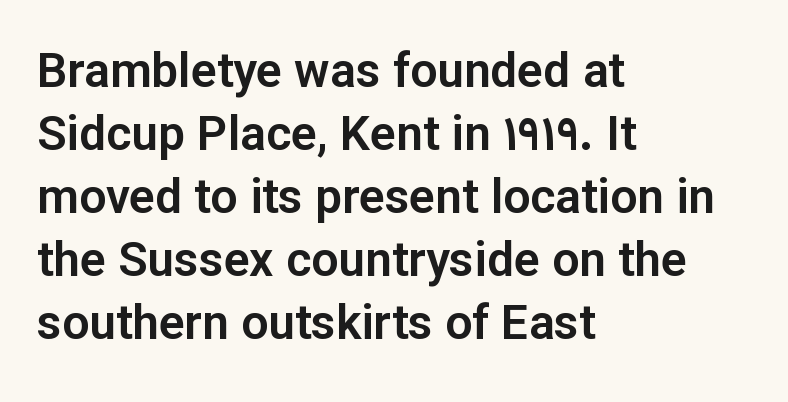
Q: Is the text italic (slanted)? A: No, it is upright.
Q: Is the typeface a serif or a sans-serif typeface? A: Sans-serif.
Q: Is the text underlined? A: No.
Q: How is the paragraph aligned? A: Left-aligned.
Q: Is the spacing between letters normal or unusually wide? A: Normal.
Q: Is the spacing between lines tight, normal or loose? A: Normal.
Q: Width (condensed, normal, or wide)? A: Normal.
Q: Stroke contrast? A: Low.
Q: x-height? A: Medium.
Q: Monospaced? A: No.
